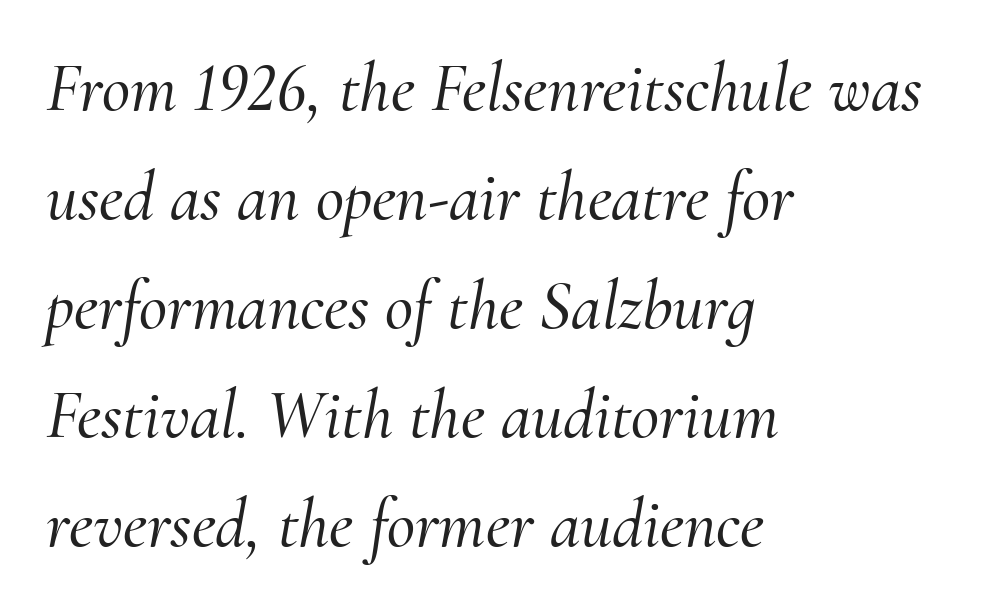
{"serif": "yes", "italic": "yes", "lean": "right", "slant_degrees": 10, "width": "normal", "stroke_contrast": "medium", "x_height": "small", "monospaced": "no", "underline": "no", "align": "left", "line_spacing": "normal", "line_spacing_ratio": 1.58, "letter_spacing": "normal", "letter_spacing_em": 0.0, "glyph_px": 69}
